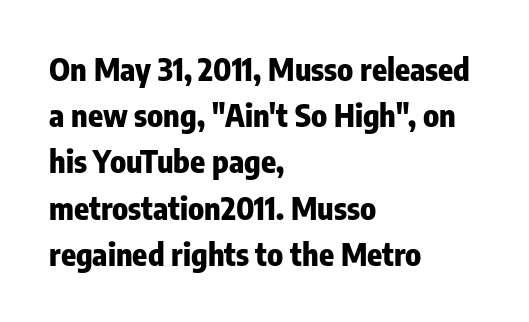
{"serif": "no", "italic": "no", "bold": "yes", "weight": "heavy", "width": "condensed", "stroke_contrast": "low", "x_height": "medium", "monospaced": "no", "underline": "no", "align": "left", "line_spacing": "normal", "line_spacing_ratio": 1.49, "letter_spacing": "normal", "letter_spacing_em": 0.0, "glyph_px": 31}
